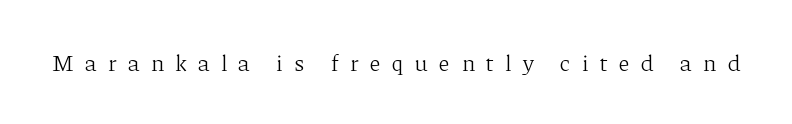
{"italic": "no", "bold": "no", "underline": "no", "letter_spacing": "wide", "letter_spacing_em": 0.5, "glyph_px": 23}
